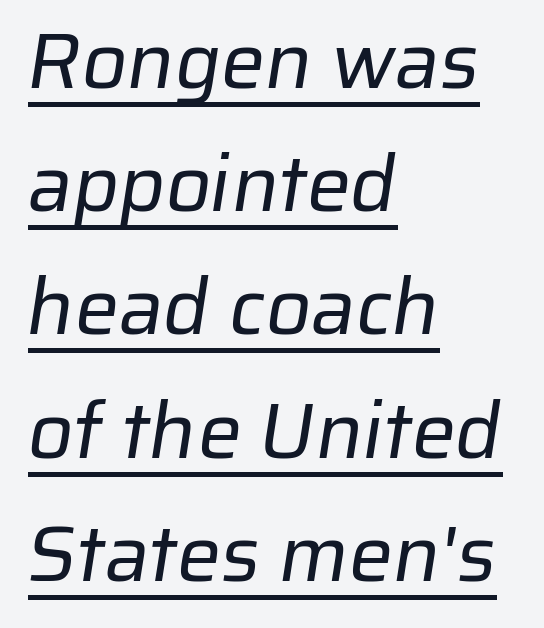
Q: Is the text bold? A: No.
Q: Is the typeface a serif or a sans-serif typeface? A: Sans-serif.
Q: Is the text underlined? A: Yes.
Q: How is the paragraph aligned? A: Left-aligned.
Q: Is the spacing between letters normal or unusually wide? A: Normal.
Q: Is the spacing between lines tight, normal or loose? A: Normal.
Q: Width (condensed, normal, or wide)? A: Normal.
Q: Stroke contrast? A: Low.
Q: x-height? A: Medium.
Q: Monospaced? A: No.
